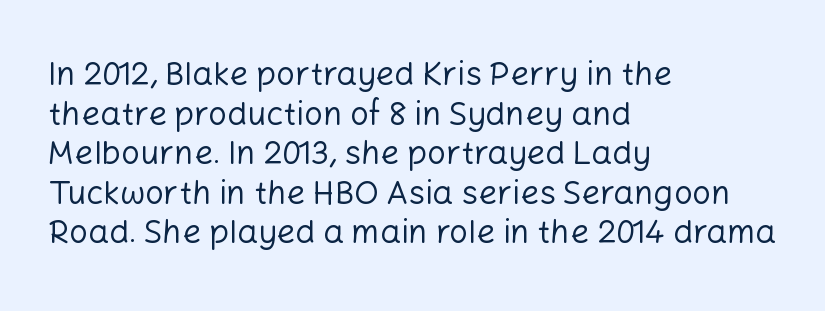
Q: Is the text bold? A: No.
Q: Is the text italic (slanted)? A: No, it is upright.
Q: Is the typeface a serif or a sans-serif typeface? A: Sans-serif.
Q: Is the text underlined? A: No.
Q: How is the paragraph aligned? A: Left-aligned.
Q: Is the spacing between letters normal or unusually wide? A: Normal.
Q: Width (condensed, normal, or wide)? A: Normal.
Q: Stroke contrast? A: Low.
Q: x-height? A: Medium.
Q: Monospaced? A: No.
